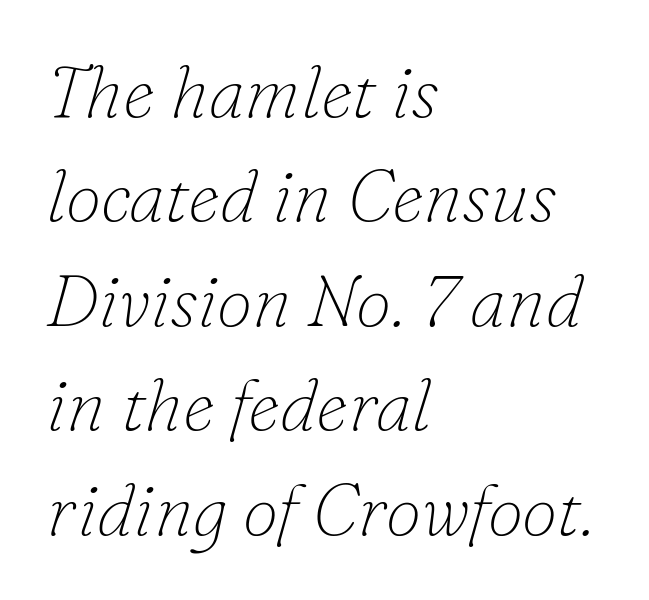
{"serif": "yes", "italic": "yes", "lean": "right", "slant_degrees": 16, "bold": "no", "weight": "thin", "width": "normal", "stroke_contrast": "low", "x_height": "small", "monospaced": "no", "underline": "no", "align": "left", "line_spacing": "normal", "line_spacing_ratio": 1.45, "letter_spacing": "normal", "letter_spacing_em": 0.0, "glyph_px": 72}
